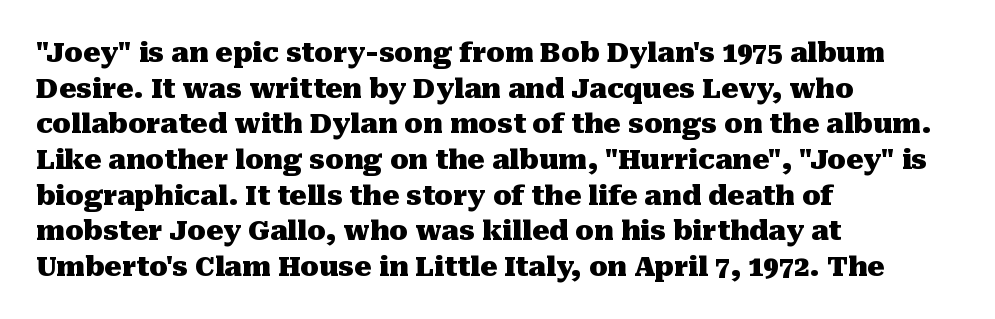
{"italic": "no", "bold": "yes", "underline": "no", "align": "left", "line_spacing": "normal", "line_spacing_ratio": 1.32, "letter_spacing": "normal", "letter_spacing_em": 0.0, "glyph_px": 27}
